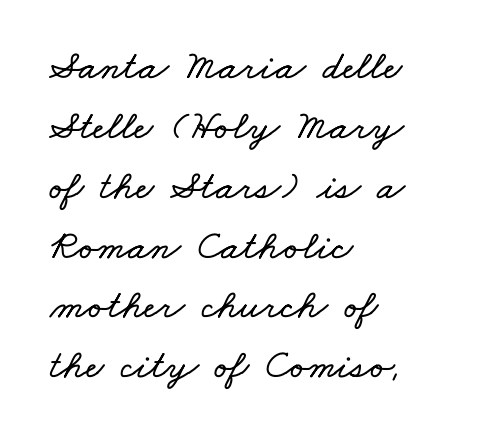
The image shows 41 px wide type; set left-aligned, normal line spacing (1.46x), normal letter spacing, not underlined; low stroke contrast and a small x-height.
